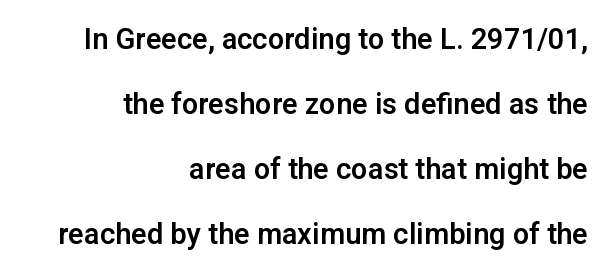
A flush-right, rag-left setting is used for this passage. The area under the type is left untouched. Vertically, the passage feels expansive, rows floating well apart. Grotesque or geometric, the face here clearly has no serifs.
